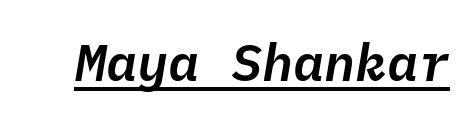
Note the uniform advance width — an 'i' takes as much space as an 'm'. Notice how a bar underscores the lettering throughout. Caption: standard tracking, unaltered. Yep, that's italic — everything's leaning.
